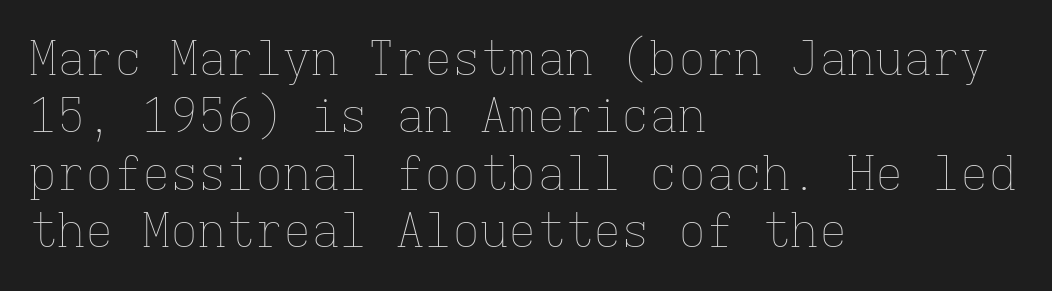
The image shows 47 px thin type, upright, monospaced; set left-aligned, line spacing 1.22x, normal letter spacing, not underlined; low stroke contrast and a medium x-height.
